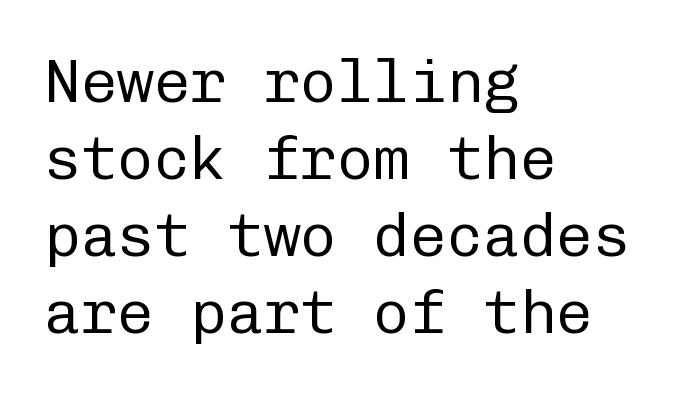
Check under the words: just untouched page. Think standard paragraph weight, or any step lighter than that. A typesetter would call this zero additional tracking. All the whitespace from short lines collects on the right.
